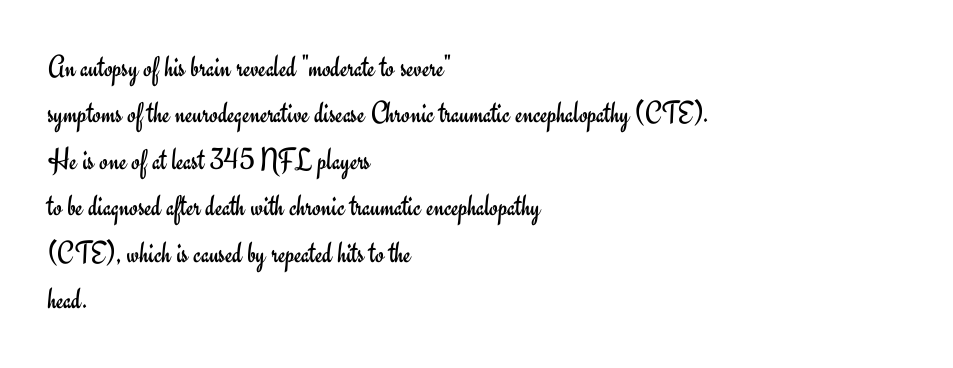
The image shows 31 px regular-weight sans-serif type; set left-aligned, normal line spacing (1.5x), normal letter spacing, not underlined; low stroke contrast and a small x-height.
